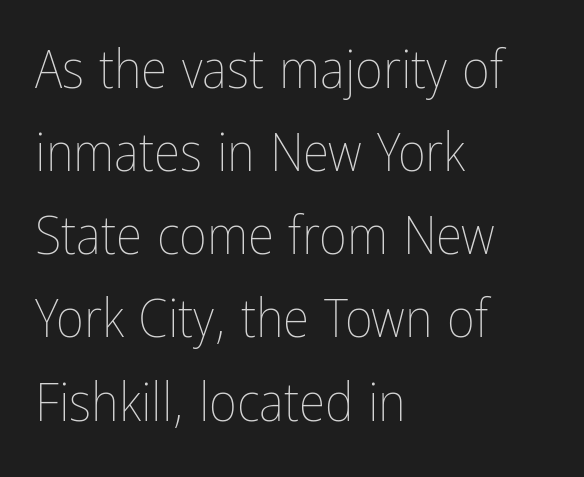
Q: Is the text bold? A: No.
Q: Is the text italic (slanted)? A: No, it is upright.
Q: Is the text underlined? A: No.
Q: How is the paragraph aligned? A: Left-aligned.
Q: Is the spacing between letters normal or unusually wide? A: Normal.
Q: Is the spacing between lines tight, normal or loose? A: Normal.
Q: Width (condensed, normal, or wide)? A: Condensed.
Q: Stroke contrast? A: Low.
Q: x-height? A: Medium.
Q: Monospaced? A: No.
